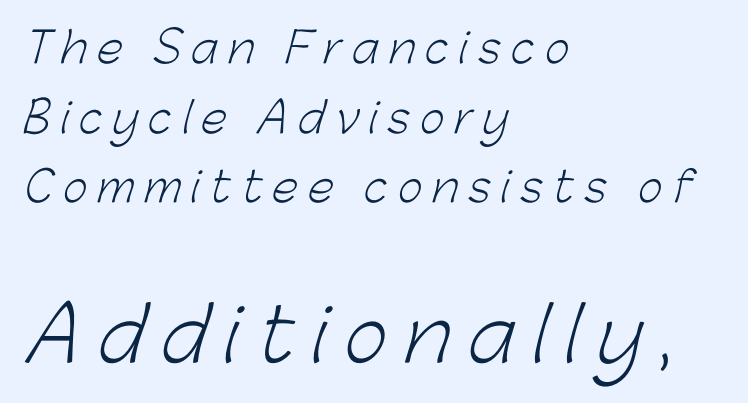
Q: Is the text bold? A: No.
Q: Is the typeface a serif or a sans-serif typeface? A: Sans-serif.
Q: Is the text underlined? A: No.
Q: How is the paragraph aligned? A: Left-aligned.
Q: Is the spacing between letters normal or unusually wide? A: Unusually wide.
Q: Is the spacing between lines tight, normal or loose? A: Normal.
Q: Which block of text is set in a larger size, the first (top) or the second (bottom)? A: The second (bottom) one.
Q: Width (condensed, normal, or wide)? A: Normal.
Q: Stroke contrast? A: Low.
Q: x-height? A: Medium.
Q: Monospaced? A: No.
